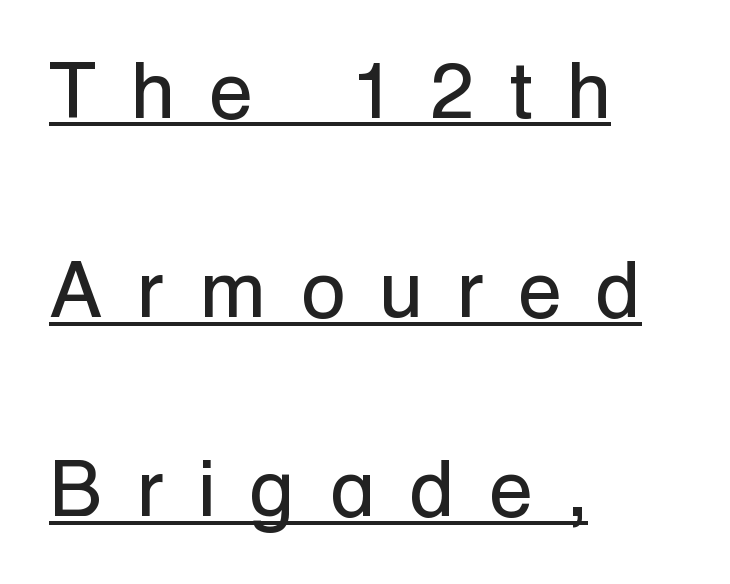
The image shows 80 px regular-weight sans-serif type, upright; set left-aligned, loose line spacing (2.49x), unusually wide letter spacing (+0.43 em), underlined; low stroke contrast and a medium x-height.
